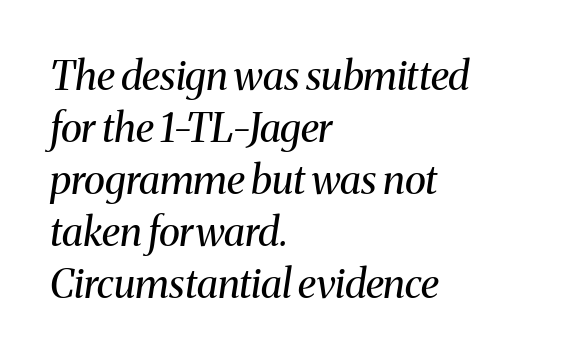
Do the characters align in a grid? No, the font is proportional. These lines are composed in type with serifs. Underline: absent. Is there much room between lines? A standard amount, neither cramped nor airy. These lines stack with their left ends in a neat column.
